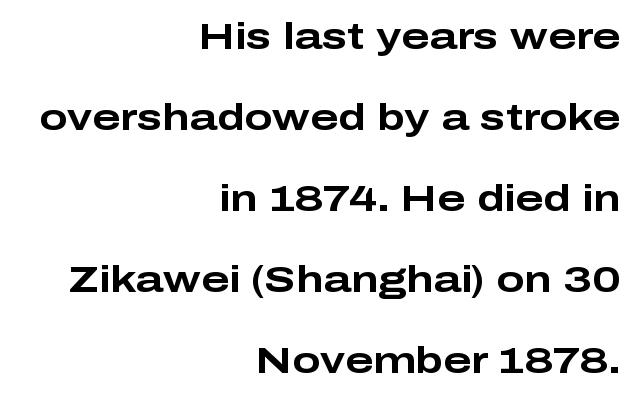
Q: Is the text bold? A: Yes.
Q: Is the text italic (slanted)? A: No, it is upright.
Q: Is the typeface a serif or a sans-serif typeface? A: Sans-serif.
Q: Is the text underlined? A: No.
Q: How is the paragraph aligned? A: Right-aligned.
Q: Is the spacing between letters normal or unusually wide? A: Normal.
Q: Is the spacing between lines tight, normal or loose? A: Loose.
Q: Width (condensed, normal, or wide)? A: Wide.
Q: Stroke contrast? A: Low.
Q: x-height? A: Medium.
Q: Monospaced? A: No.
